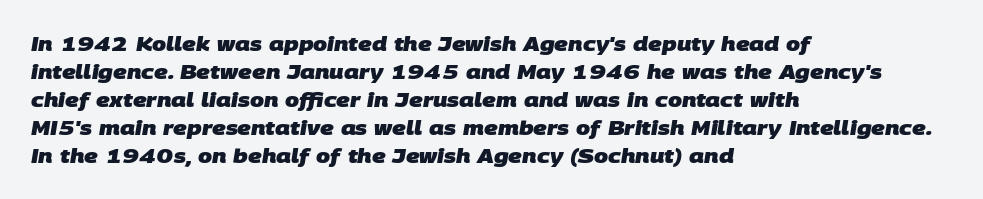
The rows are spaced the way most documents space them. Clear beneath every line of the passage. The lines in this sample share a left origin and differ only in where they stop. Weight check: bold — yes, fully.
